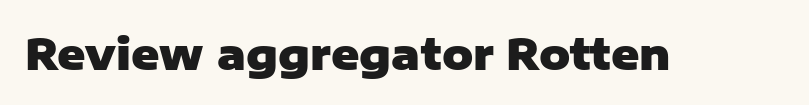
The image shows 43 px heavy sans-serif type, upright; set normal letter spacing, not underlined; low stroke contrast and a medium x-height.
